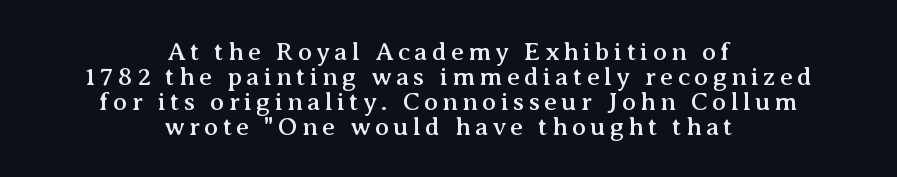
The line-height multiplier appears low, near solid setting. Visually the block forms a symmetrical silhouette, jagged on both flanks. Only glyphs here, with clear space below each row. This sample uses an upright cut, with every glyph sitting square on the baseline.
